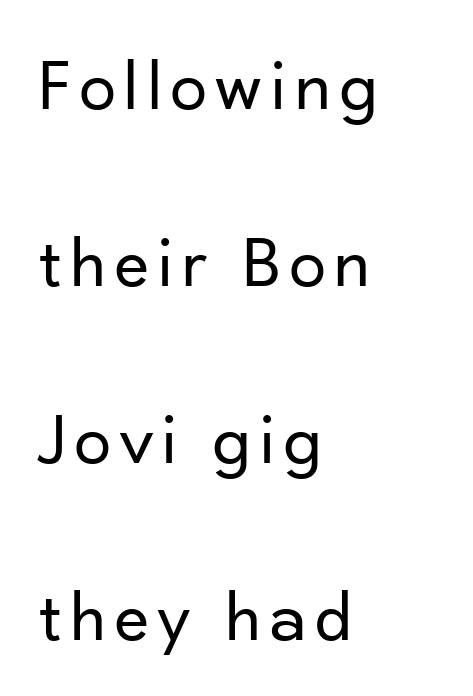
Q: Is the text bold? A: No.
Q: Is the text italic (slanted)? A: No, it is upright.
Q: Is the typeface a serif or a sans-serif typeface? A: Sans-serif.
Q: Is the text underlined? A: No.
Q: How is the paragraph aligned? A: Left-aligned.
Q: Is the spacing between lines tight, normal or loose? A: Loose.
Q: Width (condensed, normal, or wide)? A: Normal.
Q: Stroke contrast? A: Low.
Q: x-height? A: Small.
Q: Monospaced? A: No.
